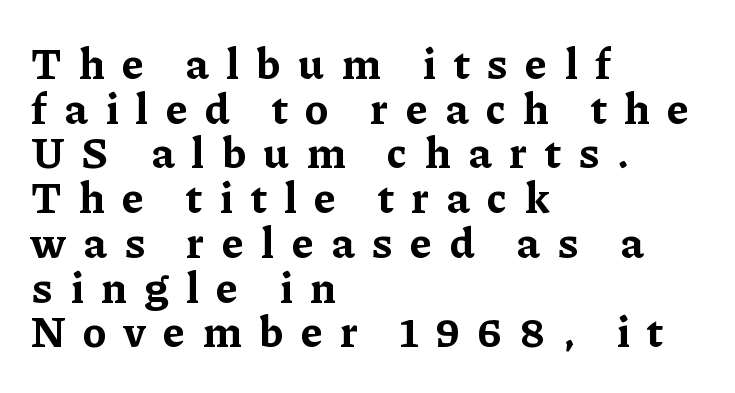
What kind of face is this? One with serifs. These lines were composed using upright roman letters. This sample uses expanded letter spacing, leaving extra air between glyphs. The typesetting leans heavy: a genuine bold. Think of a printed novel: that variable character pitch is what you see here.
